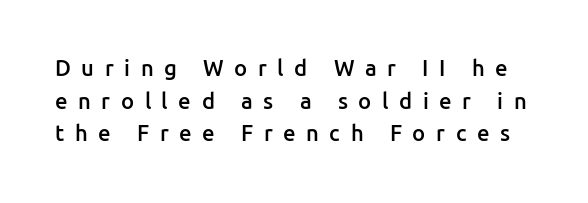
{"italic": "no", "bold": "semi", "underline": "no", "line_spacing": "normal", "line_spacing_ratio": 1.48, "letter_spacing": "wide", "letter_spacing_em": 0.48, "glyph_px": 22}
